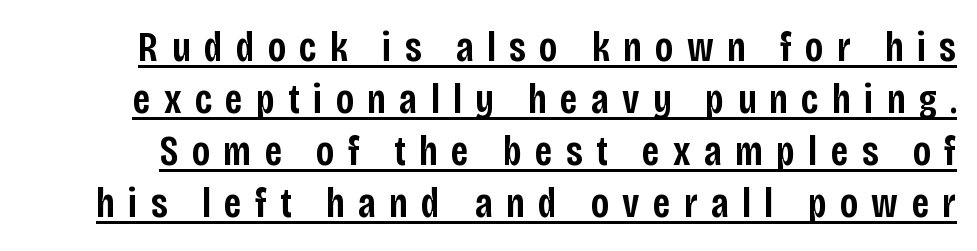
Q: Is the text bold? A: Semi-bold.
Q: Is the text italic (slanted)? A: No, it is upright.
Q: Is the typeface a serif or a sans-serif typeface? A: Sans-serif.
Q: Is the text underlined? A: Yes.
Q: Is the spacing between letters normal or unusually wide? A: Unusually wide.
Q: Width (condensed, normal, or wide)? A: Condensed.
Q: Stroke contrast? A: Low.
Q: x-height? A: Large.
Q: Monospaced? A: No.
